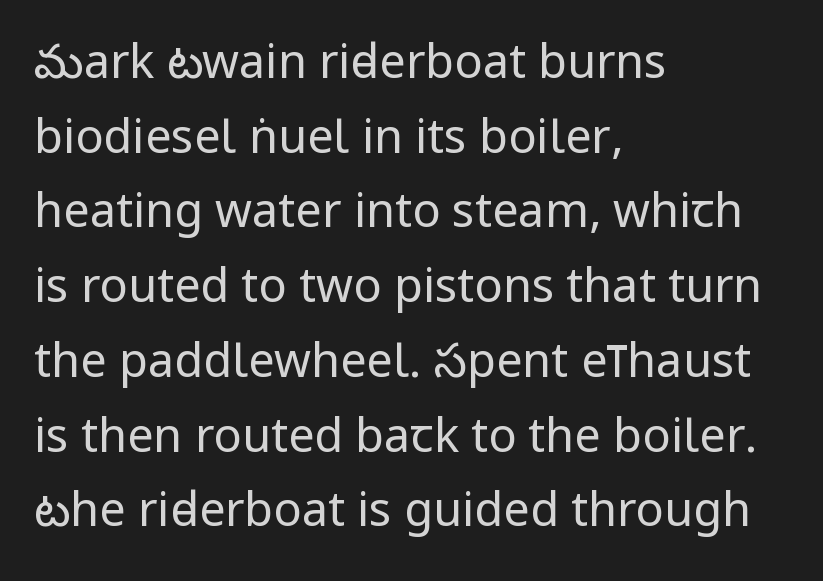
The image shows 47 px regular-weight, condensed sans-serif type, upright; set left-aligned, normal line spacing (1.59x), normal letter spacing, not underlined; low stroke contrast and a large x-height.
